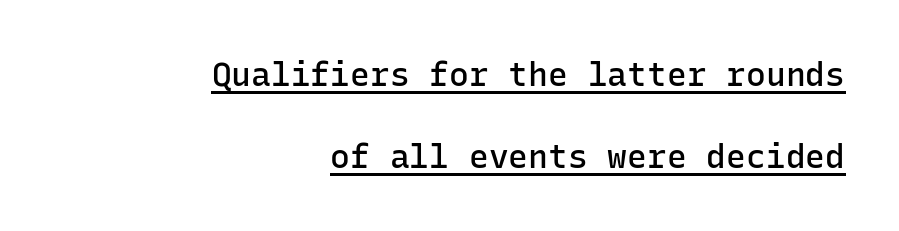
Look at the stroke-to-counter ratio: somewhat heavy, a semibold. Quick note: not italic, upright. To sum up the face: it is a sans, with no serifs. The rendering uses the underline text-decoration. The rendering keeps characters at their native spacing.
